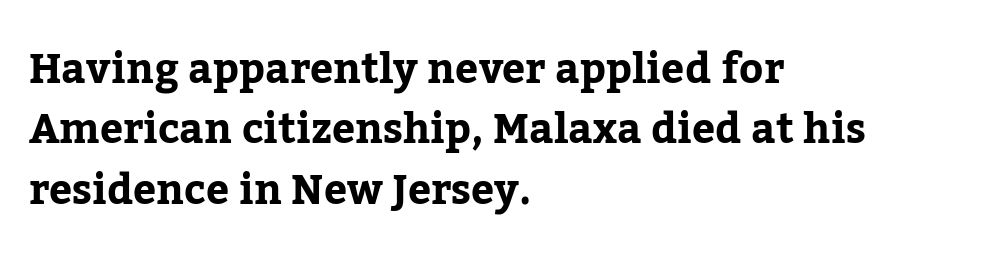
The image shows 41 px serif type, upright; set left-aligned, normal line spacing (1.47x), normal letter spacing, not underlined; low stroke contrast and a medium x-height.
